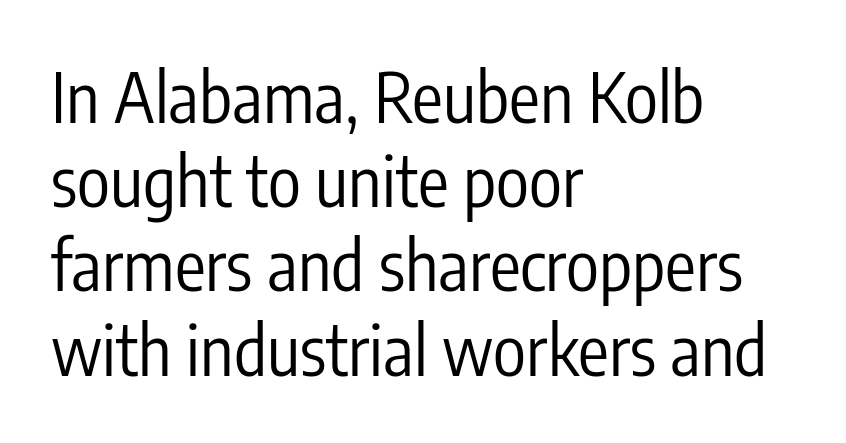
Every stem runs plumb, perpendicular to the baseline. The text block is weighted toward the left margin, trailing off unevenly rightward. Quick note: underline off. Nothing heavy about these letters — not bold at all. Serifs: no, the terminals of the letterforms are clean. Glyph-to-glyph distance matches everyday printed text.
